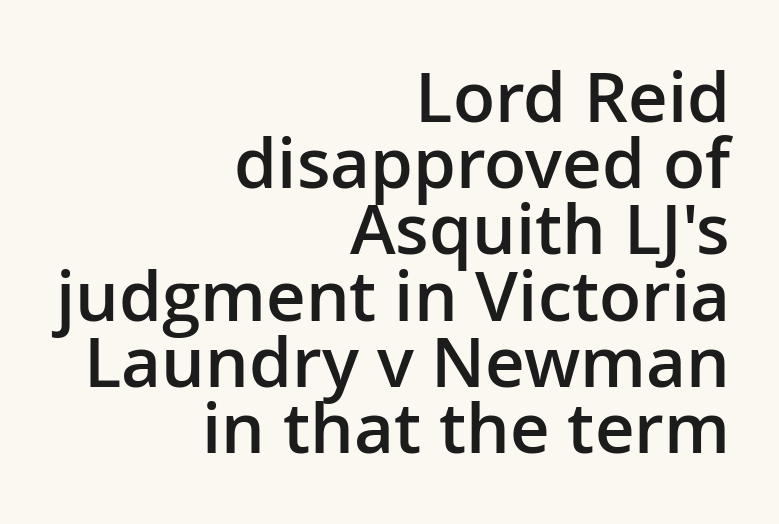
{"serif": "no", "italic": "no", "bold": "semi", "weight": "semibold", "width": "normal", "stroke_contrast": "low", "x_height": "medium", "monospaced": "no", "underline": "no", "align": "right", "line_spacing": "tight", "line_spacing_ratio": 0.96, "letter_spacing": "normal", "letter_spacing_em": 0.0, "glyph_px": 69}
